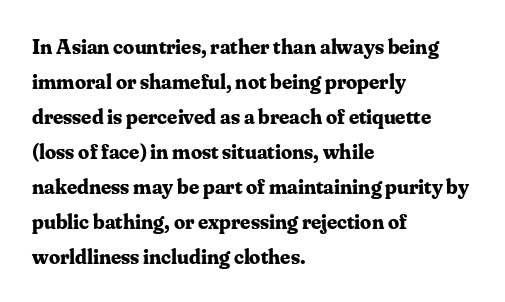
The image shows 22 px bold type, upright; set left-aligned, normal line spacing (1.59x), normal letter spacing, not underlined.
